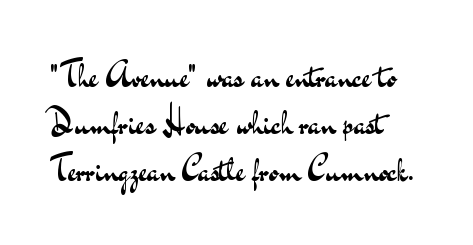
{"serif": "no", "bold": "no", "weight": "regular", "width": "wide", "stroke_contrast": "medium", "x_height": "small", "monospaced": "no", "underline": "no", "align": "left", "line_spacing": "normal", "line_spacing_ratio": 1.38, "letter_spacing": "normal", "letter_spacing_em": 0.0, "glyph_px": 34}
